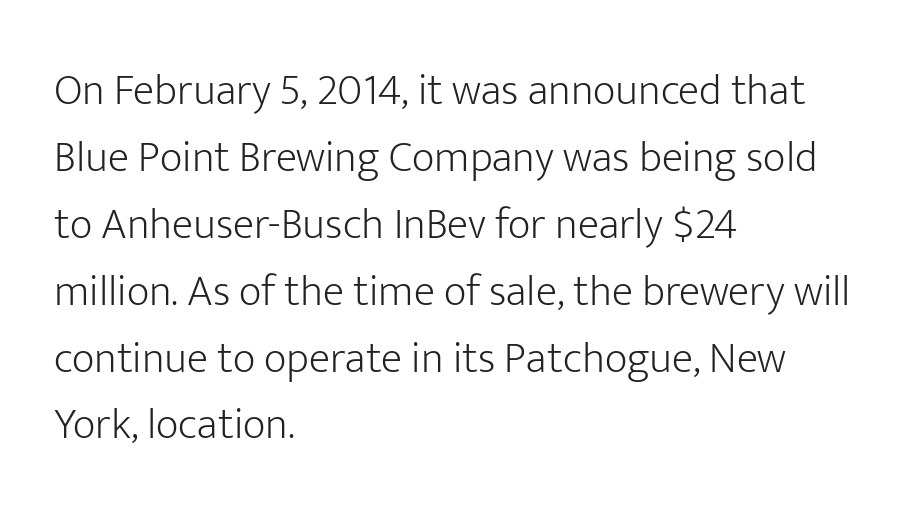
Unbolded letterforms with no extra heft. Check under the words: just untouched page. Do the characters align in a grid? No, the font is proportional. Reading down the block, your eye returns to a fixed left position each line. Notice how descenders clear the ascenders below comfortably — that's standard leading. Inter-character spacing is left at the font's built-in metrics.
